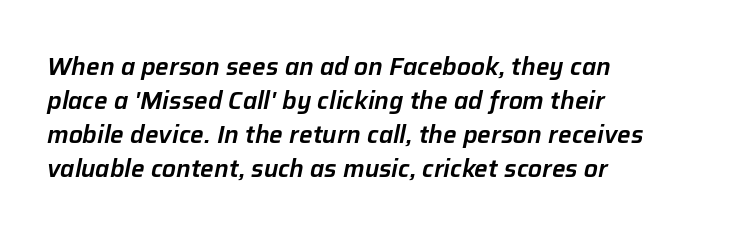
The image shows 24 px text type, italic (leaning right); set left-aligned, normal line spacing (1.42x), normal letter spacing, not underlined.
